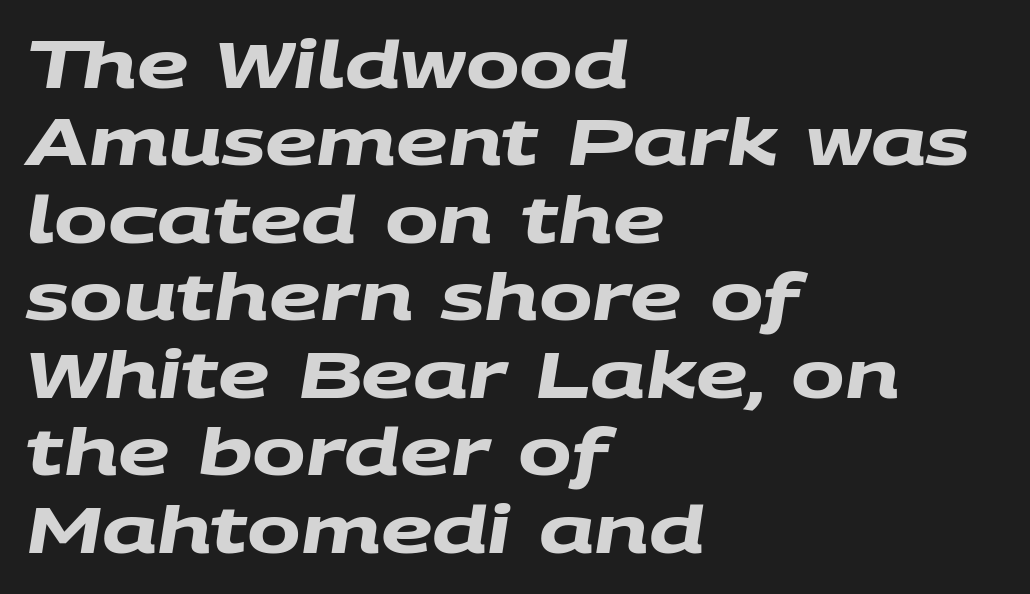
{"serif": "no", "bold": "yes", "weight": "heavy", "width": "wide", "stroke_contrast": "medium", "x_height": "large", "monospaced": "no", "underline": "no", "align": "left", "line_spacing_ratio": 1.21, "letter_spacing": "normal", "letter_spacing_em": 0.0, "glyph_px": 64}
